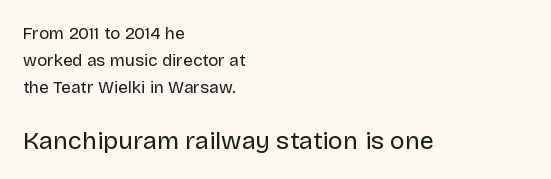
The strokes carry an ordinary text weight at most. Typeset ragged right — the left edge is the straight one. Nobody touched the tracking dial on this one. Words float on clear page, feet unadorned. If you drew a line through each stem, it would be perfectly vertical.
